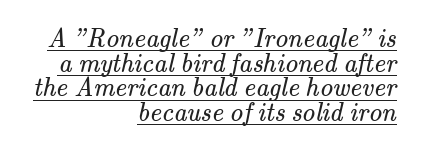
Q: Is the text bold? A: No.
Q: Is the text underlined? A: Yes.
Q: How is the paragraph aligned? A: Right-aligned.
Q: Is the spacing between letters normal or unusually wide? A: Normal.
Q: Is the spacing between lines tight, normal or loose? A: Tight.
